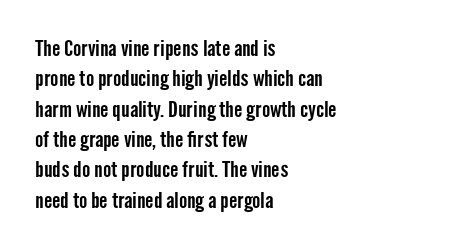
The image shows 22 px text type, upright; set left-aligned, normal line spacing (1.38x), normal letter spacing, not underlined.
